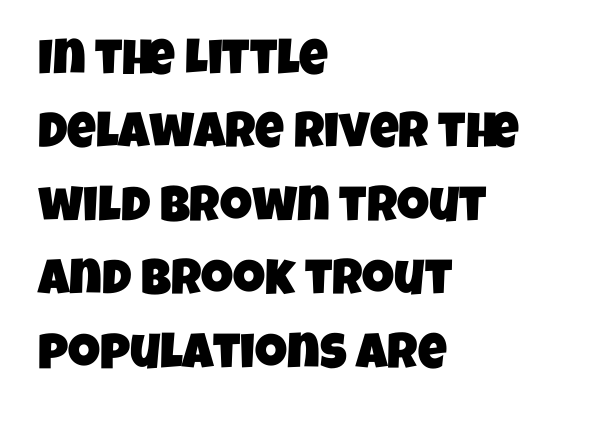
Q: Is the typeface a serif or a sans-serif typeface? A: Sans-serif.
Q: Is the text underlined? A: No.
Q: How is the paragraph aligned? A: Left-aligned.
Q: Is the spacing between letters normal or unusually wide? A: Normal.
Q: Is the spacing between lines tight, normal or loose? A: Normal.
Q: Width (condensed, normal, or wide)? A: Condensed.
Q: Stroke contrast? A: Low.
Q: x-height? A: Large.
Q: Monospaced? A: No.
